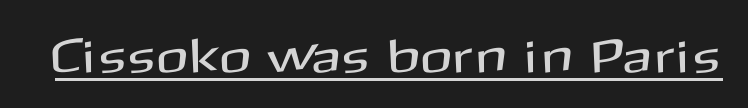
{"serif": "no", "italic": "no", "width": "normal", "stroke_contrast": "medium", "x_height": "medium", "monospaced": "no", "underline": "yes", "glyph_px": 48}
